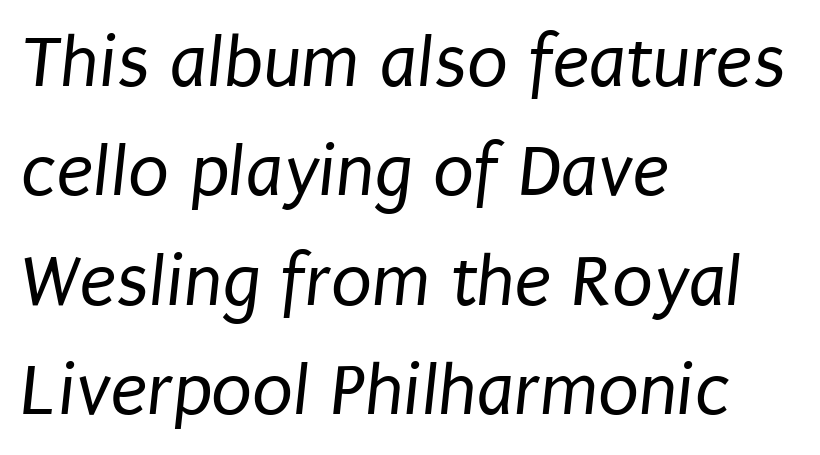
{"serif": "no", "bold": "no", "weight": "regular", "width": "condensed", "stroke_contrast": "low", "x_height": "large", "monospaced": "no", "underline": "no", "align": "left", "line_spacing": "normal", "line_spacing_ratio": 1.46, "letter_spacing": "normal", "letter_spacing_em": 0.0, "glyph_px": 75}
